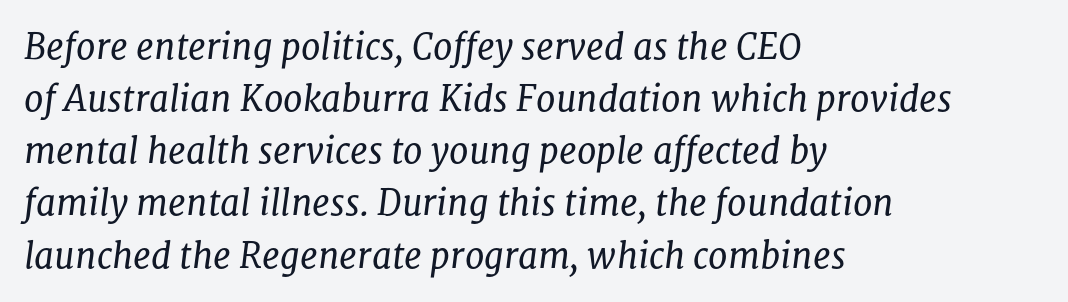
The image shows 35 px regular-weight serif type, italic (leaning right); set left-aligned, normal line spacing (1.49x), normal letter spacing, not underlined; low stroke contrast and a medium x-height.
